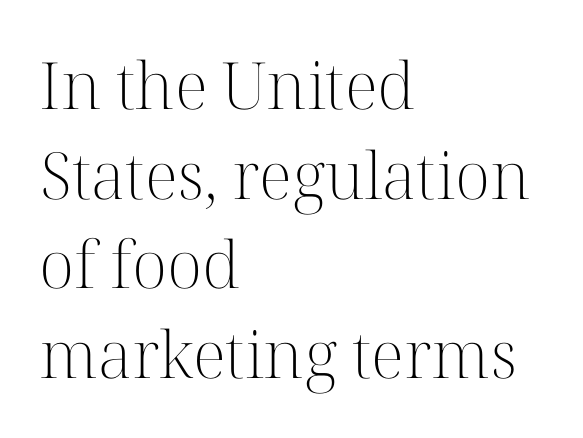
Looks like regular typesetting: each glyph gets only the width it needs. The lettering stays uniformly vertical, giving the passage a roman look. Characters follow at the spacing the type designer built in. Quick note: interline space is typical. Serifs: yes, visible at the terminals of the letterforms.
